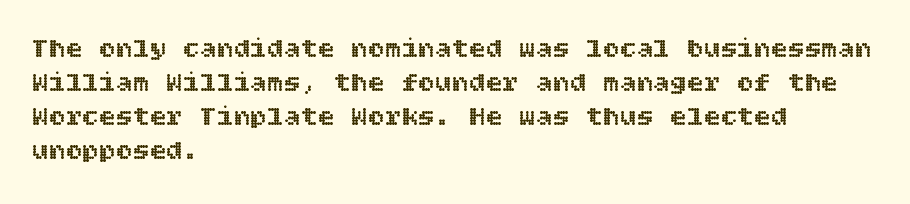
Q: Is the text italic (slanted)? A: No, it is upright.
Q: Is the text underlined? A: No.
Q: How is the paragraph aligned? A: Left-aligned.
Q: Is the spacing between letters normal or unusually wide? A: Normal.
Q: Width (condensed, normal, or wide)? A: Normal.
Q: x-height? A: Large.
